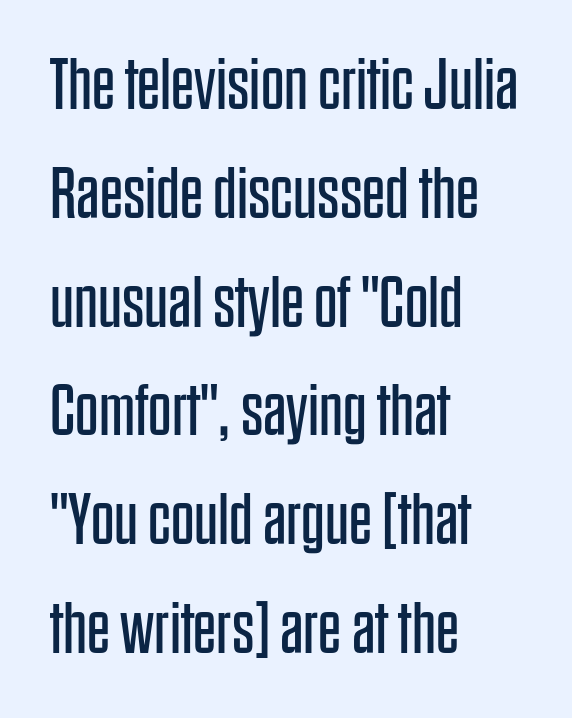
The image shows 73 px regular-weight, condensed sans-serif type, upright; set left-aligned, normal line spacing (1.49x), normal letter spacing, not underlined; low stroke contrast and a large x-height.
